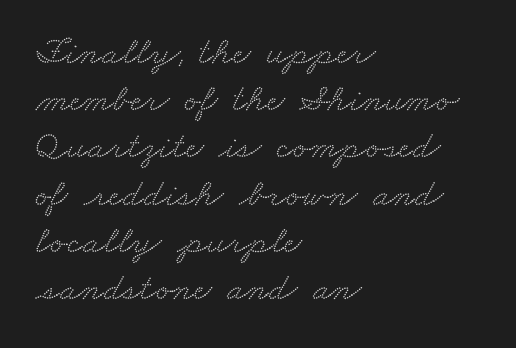
The image shows 39 px wide serif type; set left-aligned, line spacing 1.21x, normal letter spacing, not underlined; medium stroke contrast and a small x-height.
